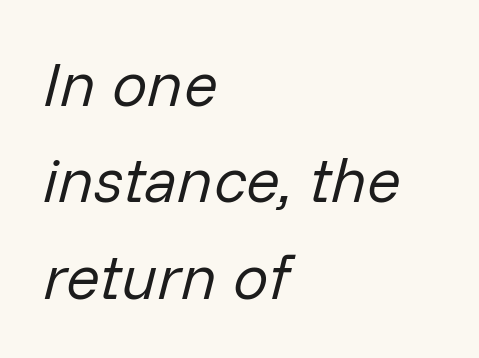
{"italic": "yes", "lean": "right", "slant_degrees": 14, "bold": "no", "weight": "regular", "width": "normal", "stroke_contrast": "low", "x_height": "medium", "monospaced": "no", "underline": "no", "align": "left", "line_spacing": "normal", "line_spacing_ratio": 1.53, "letter_spacing": "normal", "letter_spacing_em": 0.0, "glyph_px": 63}
